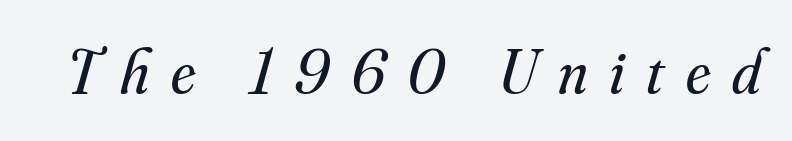
The image shows 62 px regular-weight serif type, italic (leaning right); set unusually wide letter spacing (+0.35 em), not underlined; medium stroke contrast and a small x-height.
